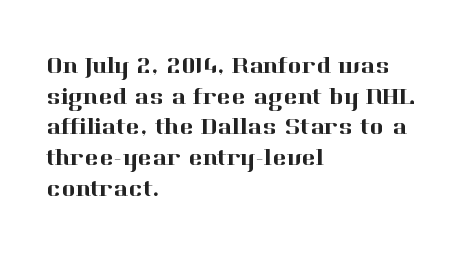
Q: Is the text italic (slanted)? A: No, it is upright.
Q: Is the text underlined? A: No.
Q: How is the paragraph aligned? A: Left-aligned.
Q: Is the spacing between letters normal or unusually wide? A: Normal.
Q: Is the spacing between lines tight, normal or loose? A: Normal.
